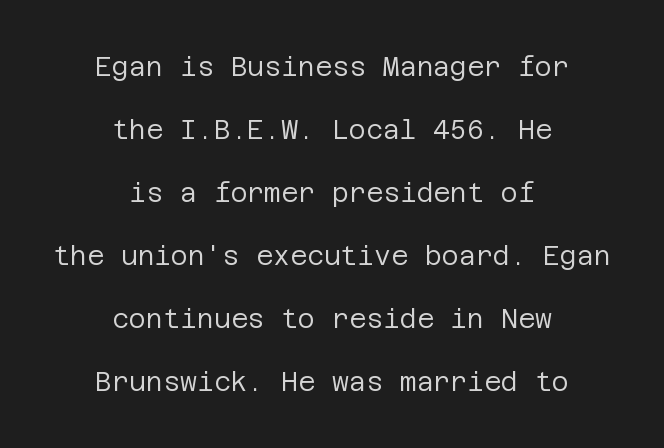
The image shows 26 px text type, upright; set centered, loose line spacing (2.42x), normal letter spacing, not underlined.
